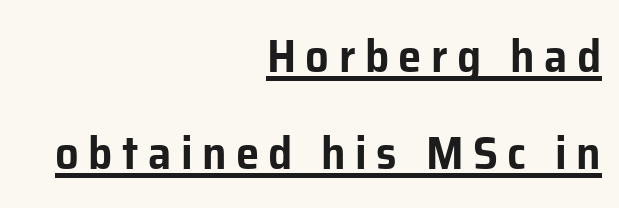
Q: Is the text italic (slanted)? A: No, it is upright.
Q: Is the typeface a serif or a sans-serif typeface? A: Sans-serif.
Q: Is the text underlined? A: Yes.
Q: How is the paragraph aligned? A: Right-aligned.
Q: Is the spacing between letters normal or unusually wide? A: Unusually wide.
Q: Is the spacing between lines tight, normal or loose? A: Loose.
Q: Width (condensed, normal, or wide)? A: Normal.
Q: Stroke contrast? A: Low.
Q: x-height? A: Medium.
Q: Monospaced? A: No.
